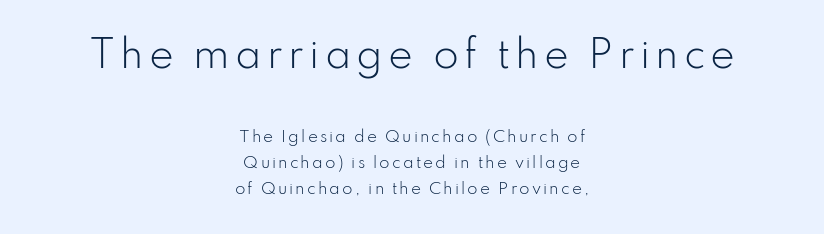
Q: Is the text bold? A: No.
Q: Is the text italic (slanted)? A: No, it is upright.
Q: Is the typeface a serif or a sans-serif typeface? A: Sans-serif.
Q: Is the text underlined? A: No.
Q: How is the paragraph aligned? A: Centered.
Q: Which block of text is set in a larger size, the first (top) or the second (bottom)? A: The first (top) one.
Q: Width (condensed, normal, or wide)? A: Normal.
Q: Stroke contrast? A: Low.
Q: x-height? A: Small.
Q: Monospaced? A: No.
